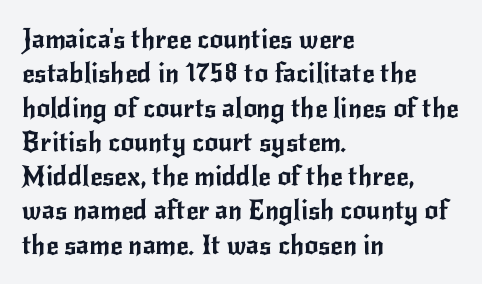
{"italic": "no", "underline": "no", "align": "left", "line_spacing": "normal", "line_spacing_ratio": 1.27, "letter_spacing": "normal", "letter_spacing_em": 0.0, "glyph_px": 27}
